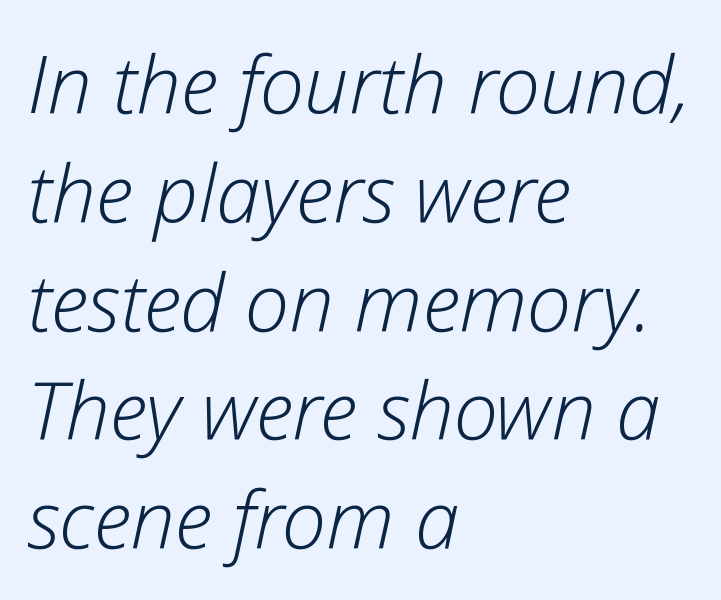
Q: Is the text bold? A: No.
Q: Is the text italic (slanted)? A: Yes, it leans right by about 12 degrees.
Q: Is the text underlined? A: No.
Q: How is the paragraph aligned? A: Left-aligned.
Q: Is the spacing between letters normal or unusually wide? A: Normal.
Q: Is the spacing between lines tight, normal or loose? A: Normal.
Q: Width (condensed, normal, or wide)? A: Normal.
Q: Stroke contrast? A: Low.
Q: x-height? A: Medium.
Q: Monospaced? A: No.
